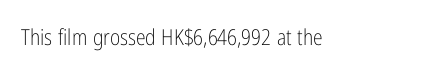
{"italic": "no", "bold": "no", "underline": "no", "align": "left", "letter_spacing": "normal", "letter_spacing_em": 0.0, "glyph_px": 22}
